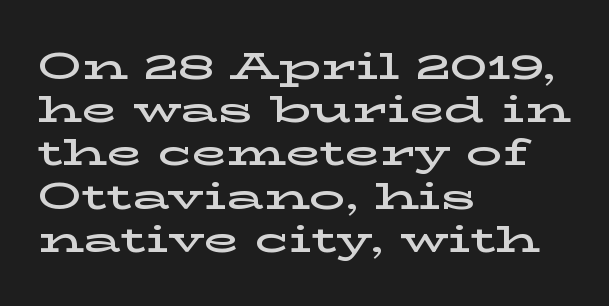
The ragged edge is on the right, which tells us the setting is flush left. What stands out about the letter spacing? Nothing — it is the standard amount. This rendering features lettering with no underline. The letters stand straight up with perfectly vertical stems. The text was rendered using a seriffed face with decorative stroke endings.
